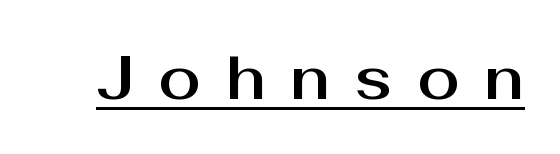
{"serif": "no", "italic": "no", "width": "normal", "stroke_contrast": "medium", "x_height": "medium", "monospaced": "no", "underline": "yes", "letter_spacing": "wide", "letter_spacing_em": 0.39, "glyph_px": 62}
